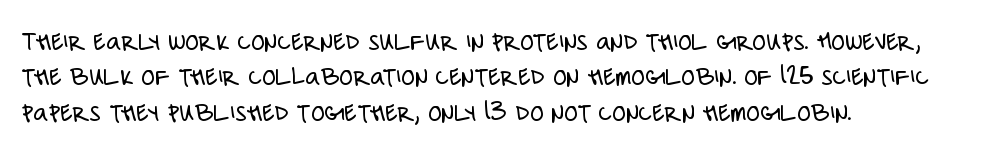
Q: Is the text bold? A: No.
Q: Is the text italic (slanted)? A: No, it is upright.
Q: Is the typeface a serif or a sans-serif typeface? A: Sans-serif.
Q: Is the text underlined? A: No.
Q: How is the paragraph aligned? A: Left-aligned.
Q: Is the spacing between letters normal or unusually wide? A: Normal.
Q: Is the spacing between lines tight, normal or loose? A: Normal.
Q: Width (condensed, normal, or wide)? A: Condensed.
Q: Stroke contrast? A: Low.
Q: x-height? A: Large.
Q: Monospaced? A: No.
